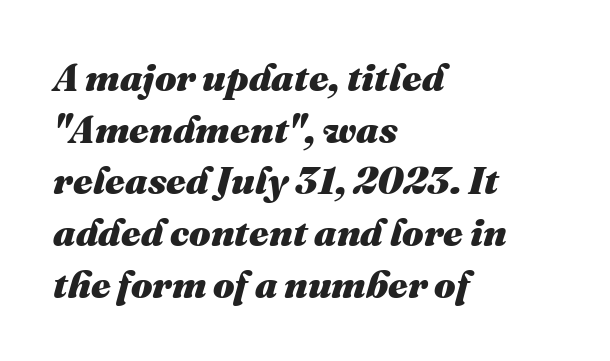
{"italic": "yes", "lean": "right", "slant_degrees": 16, "bold": "yes", "weight": "heavy", "width": "normal", "stroke_contrast": "medium", "x_height": "medium", "monospaced": "no", "underline": "no", "align": "left", "line_spacing": "normal", "line_spacing_ratio": 1.36, "letter_spacing": "normal", "letter_spacing_em": 0.0, "glyph_px": 38}
